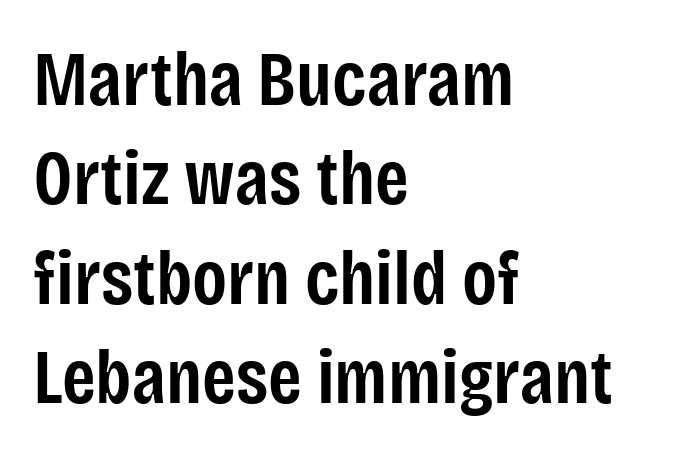
The image shows 77 px semibold, condensed sans-serif type, upright; set left-aligned, normal line spacing (1.29x), normal letter spacing, not underlined; low stroke contrast and a large x-height.
